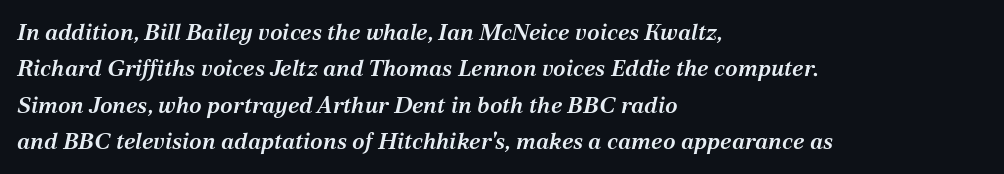
The image shows 23 px text type, italic (leaning right); set left-aligned, normal line spacing (1.58x), normal letter spacing, not underlined.
